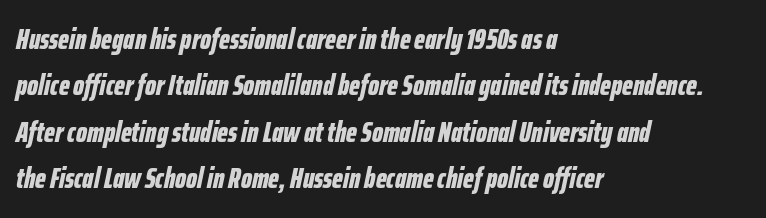
Q: Is the text bold? A: Yes.
Q: Is the text italic (slanted)? A: Yes, it leans right by about 12 degrees.
Q: Is the text underlined? A: No.
Q: How is the paragraph aligned? A: Left-aligned.
Q: Is the spacing between letters normal or unusually wide? A: Normal.
Q: Is the spacing between lines tight, normal or loose? A: Normal.
Q: Width (condensed, normal, or wide)? A: Condensed.
Q: Stroke contrast? A: Low.
Q: x-height? A: Medium.
Q: Monospaced? A: No.
